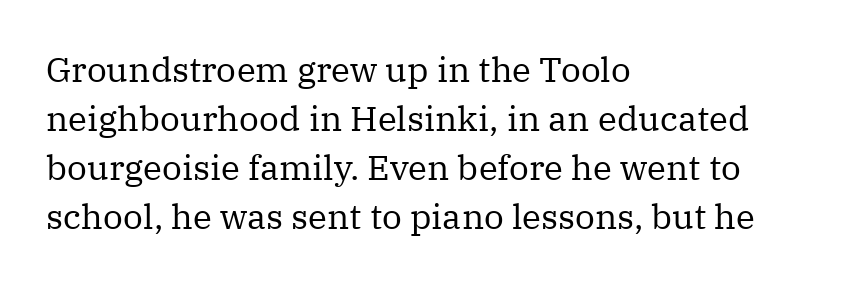
Q: Is the text bold? A: No.
Q: Is the text italic (slanted)? A: No, it is upright.
Q: Is the typeface a serif or a sans-serif typeface? A: Serif.
Q: Is the text underlined? A: No.
Q: How is the paragraph aligned? A: Left-aligned.
Q: Is the spacing between letters normal or unusually wide? A: Normal.
Q: Is the spacing between lines tight, normal or loose? A: Normal.
Q: Width (condensed, normal, or wide)? A: Normal.
Q: Stroke contrast? A: Medium.
Q: x-height? A: Medium.
Q: Monospaced? A: No.
